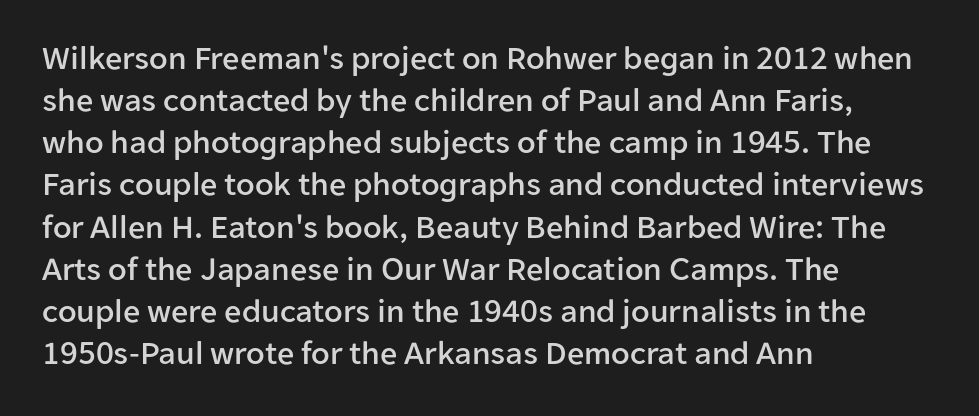
{"serif": "no", "italic": "no", "width": "normal", "stroke_contrast": "low", "x_height": "medium", "monospaced": "no", "underline": "no", "align": "left", "line_spacing_ratio": 1.24, "letter_spacing": "normal", "letter_spacing_em": 0.0, "glyph_px": 34}
